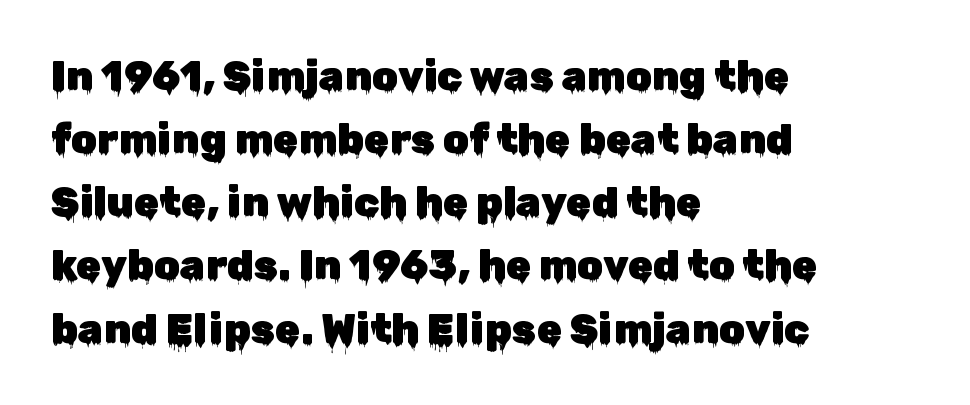
Q: Is the text italic (slanted)? A: No, it is upright.
Q: Is the typeface a serif or a sans-serif typeface? A: Sans-serif.
Q: Is the text underlined? A: No.
Q: How is the paragraph aligned? A: Left-aligned.
Q: Is the spacing between letters normal or unusually wide? A: Normal.
Q: Is the spacing between lines tight, normal or loose? A: Normal.
Q: Width (condensed, normal, or wide)? A: Normal.
Q: Stroke contrast? A: Low.
Q: x-height? A: Medium.
Q: Monospaced? A: No.
